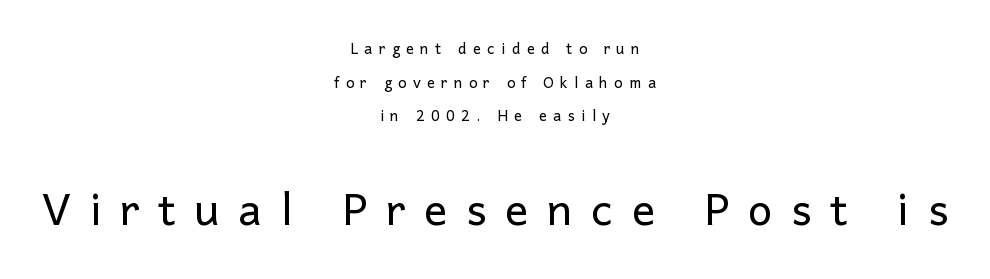
The lower block of text is set noticeably larger than the block above it. Leading is clearly above the norm, producing a sparse column. Any mark beneath the type? The region is blank. Think of a printed novel: that variable character pitch is what you see here.
